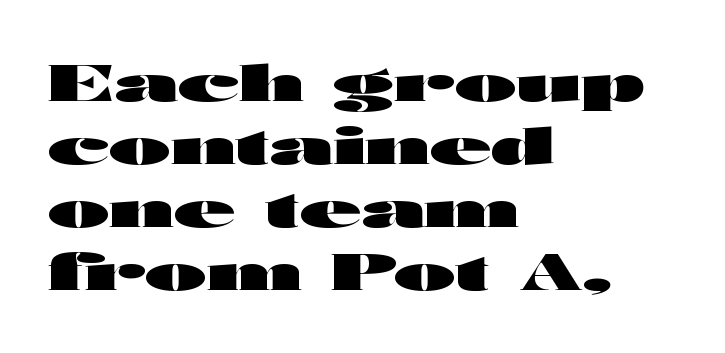
Q: Is the text bold? A: Yes.
Q: Is the text italic (slanted)? A: No, it is upright.
Q: Is the typeface a serif or a sans-serif typeface? A: Sans-serif.
Q: Is the text underlined? A: No.
Q: How is the paragraph aligned? A: Left-aligned.
Q: Is the spacing between letters normal or unusually wide? A: Normal.
Q: Is the spacing between lines tight, normal or loose? A: Normal.
Q: Width (condensed, normal, or wide)? A: Wide.
Q: Stroke contrast? A: High.
Q: x-height? A: Medium.
Q: Monospaced? A: No.
